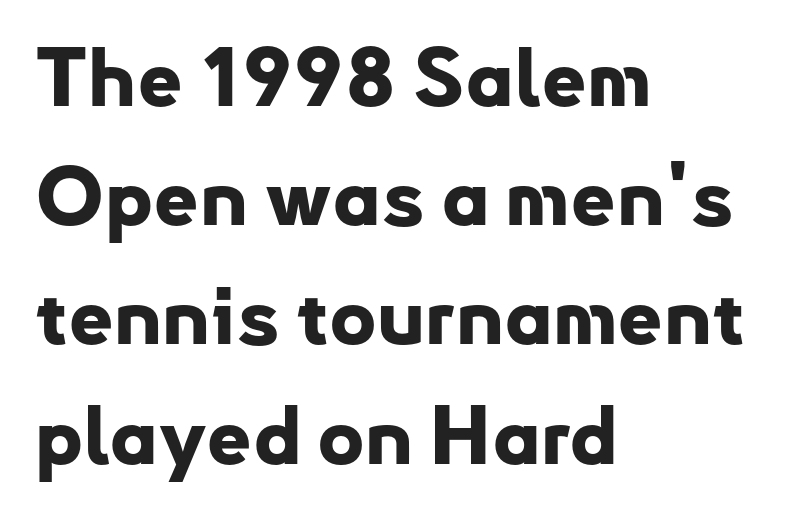
{"serif": "no", "italic": "no", "bold": "yes", "weight": "bold", "width": "normal", "stroke_contrast": "low", "x_height": "small", "monospaced": "no", "underline": "no", "align": "left", "line_spacing": "normal", "line_spacing_ratio": 1.49, "letter_spacing": "normal", "letter_spacing_em": 0.0, "glyph_px": 80}
